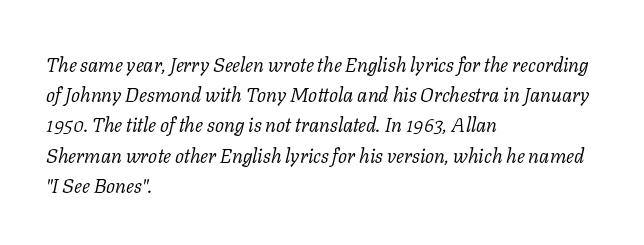
The image shows 20 px text type, italic (leaning right); set left-aligned, normal line spacing (1.51x), normal letter spacing, not underlined.
